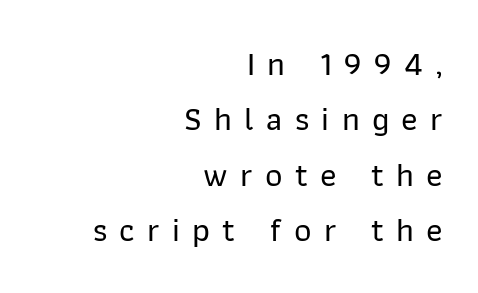
Is the block centered? No — it sits flush against the right margin. Here the designer chose a conventional face with non-uniform glyph widths. I'd call this a sans setting — the letters go barefoot. Characters remain perfectly vertical along every line. The string is rendered with underlining switched off. Notice how descenders clear the ascenders below comfortably — that's standard leading.
